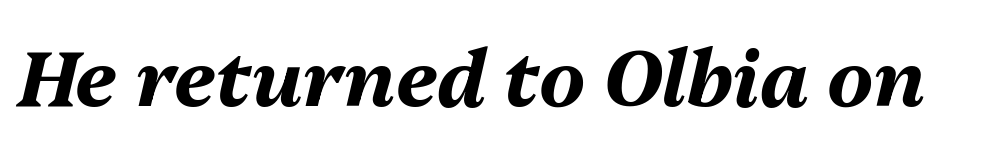
The image shows 78 px bold type, italic (leaning right); set normal letter spacing, not underlined; medium stroke contrast and a medium x-height.
